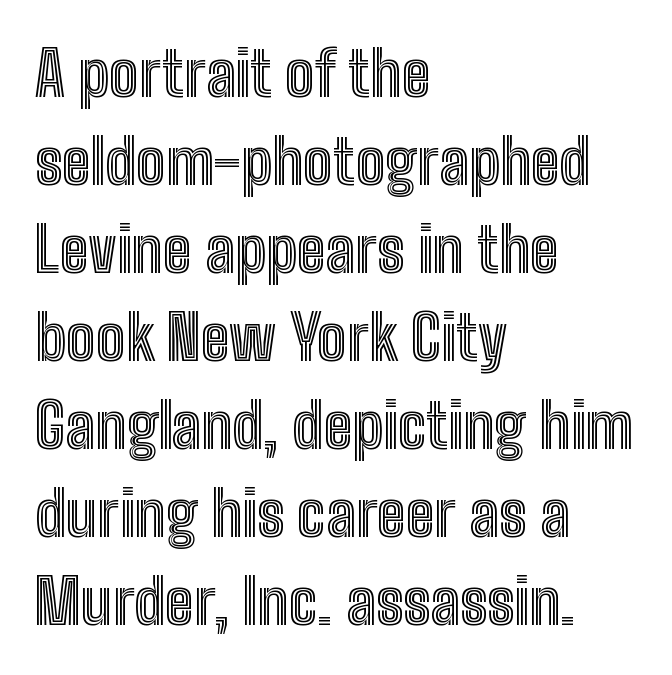
The image shows 62 px condensed type, upright; set left-aligned, normal line spacing (1.42x), normal letter spacing, not underlined; a medium x-height.
